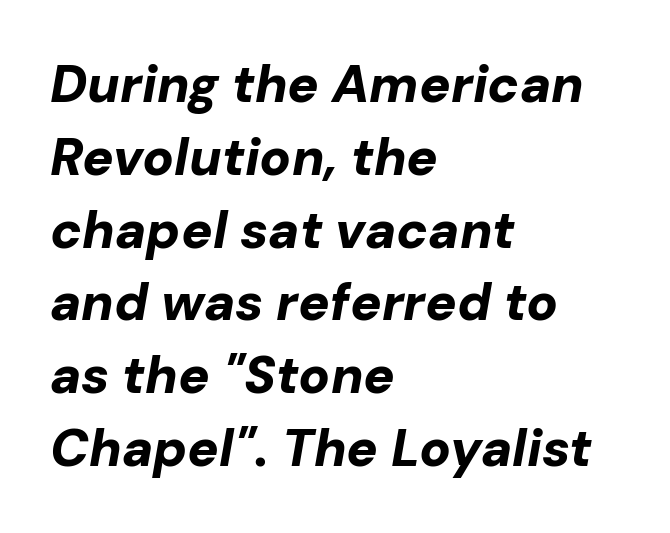
The letters advance in unequal steps, a hallmark of proportional type. There's an unmistakable incline to the writing here. The line texture is even and compact thanks to regular tracking. Notice how thick the strokes are: this is what a full bold looks like. Notice how the passage keeps a crisp vertical edge on the left only.
